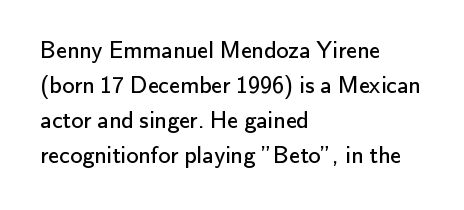
No word sits above an underline. This is the regular roman posture of the typeface. The lines in this sample share a left origin and differ only in where they stop. Successive baselines arrive at the customary interval.
